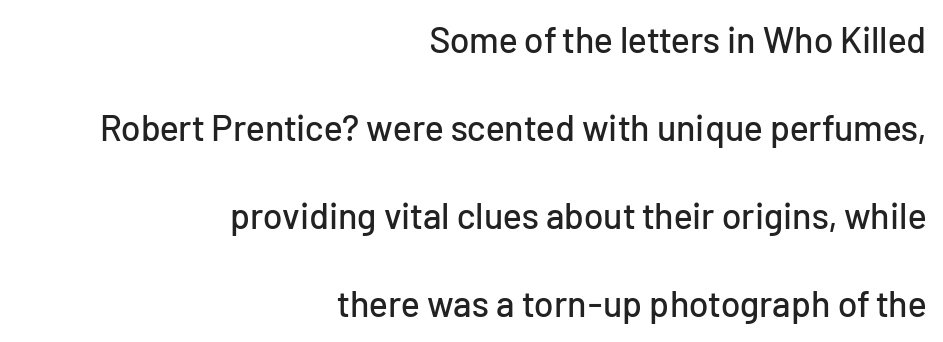
{"serif": "no", "italic": "no", "width": "normal", "stroke_contrast": "low", "x_height": "medium", "monospaced": "no", "underline": "no", "align": "right", "line_spacing": "loose", "line_spacing_ratio": 2.44, "letter_spacing": "normal", "letter_spacing_em": 0.0, "glyph_px": 36}
